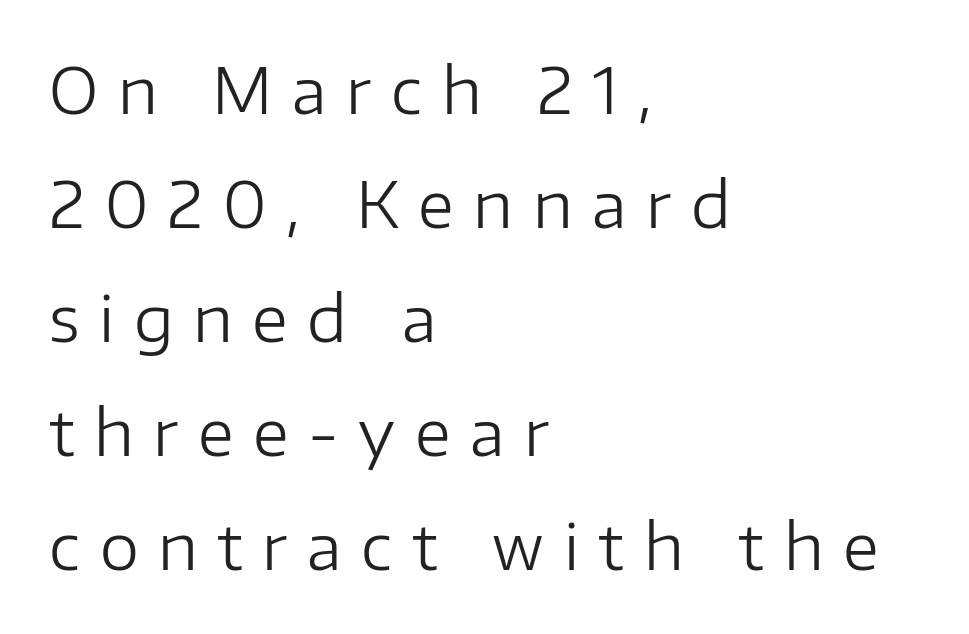
The image shows 63 px regular-weight sans-serif type, upright; set left-aligned, line spacing 1.81x, unusually wide letter spacing (+0.31 em), not underlined; low stroke contrast and a medium x-height.
